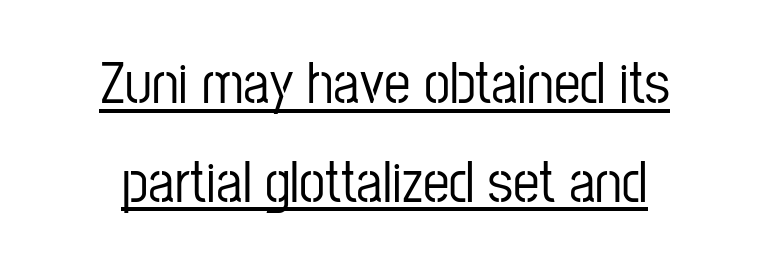
The image shows 59 px condensed sans-serif type, upright; set centered, normal line spacing (1.67x), normal letter spacing, underlined; low stroke contrast and a medium x-height.
